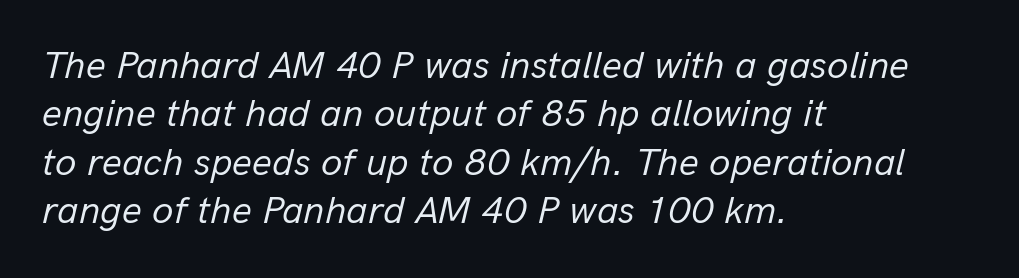
The image shows 39 px regular-weight type, italic (leaning right); set left-aligned, line spacing 1.24x, normal letter spacing, not underlined; low stroke contrast and a medium x-height.
